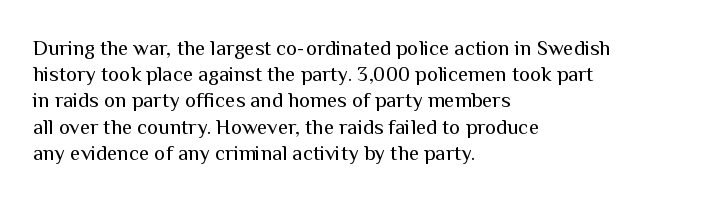
{"italic": "no", "bold": "no", "underline": "no", "align": "left", "line_spacing": "normal", "line_spacing_ratio": 1.25, "letter_spacing": "normal", "letter_spacing_em": 0.0, "glyph_px": 21}
